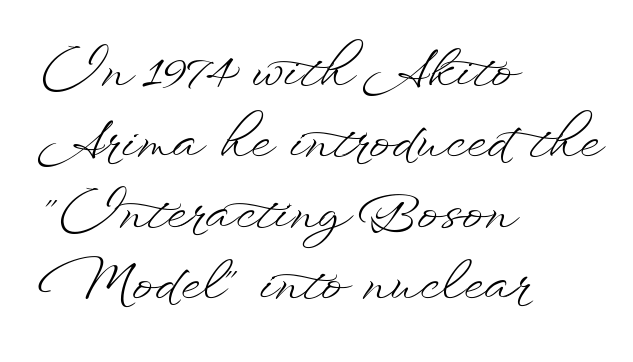
{"bold": "no", "weight": "light", "width": "wide", "stroke_contrast": "low", "x_height": "small", "monospaced": "no", "underline": "no", "align": "left", "line_spacing": "normal", "line_spacing_ratio": 1.39, "letter_spacing": "normal", "letter_spacing_em": 0.0, "glyph_px": 51}
